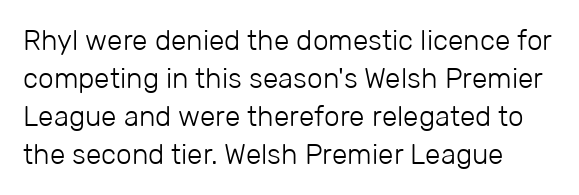
The image shows 28 px light sans-serif type, upright; set normal line spacing (1.36x), normal letter spacing, not underlined; low stroke contrast and a medium x-height.
